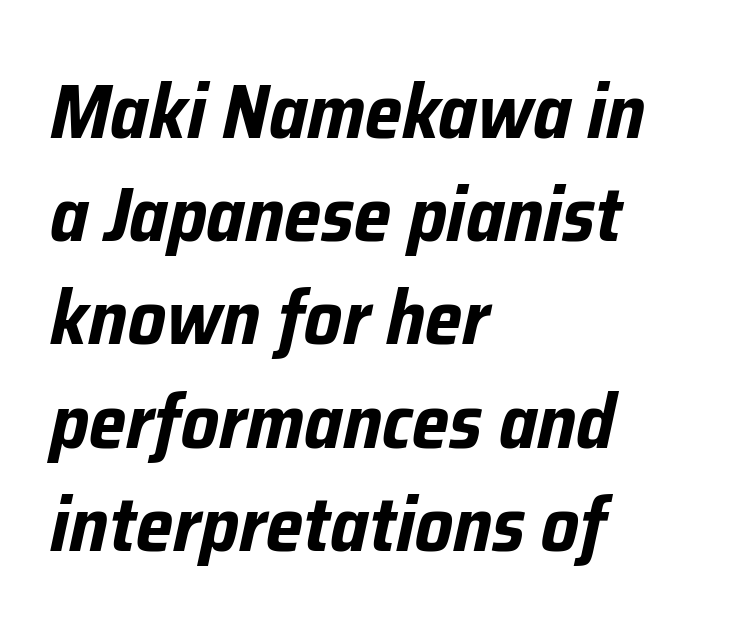
Spacing verdict: proportional, widths tailored to each character. No word sits above an underline. Notice how descenders clear the ascenders below comfortably — that's standard leading. The paragraph has a hard left edge and a soft right edge.
